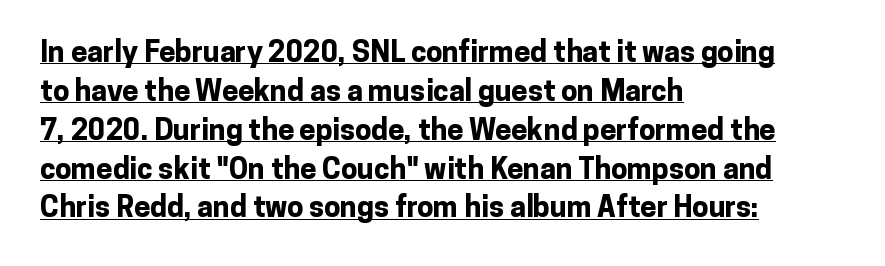
The image shows 29 px bold sans-serif type, upright; set left-aligned, normal line spacing (1.34x), normal letter spacing, underlined; low stroke contrast and a medium x-height.
